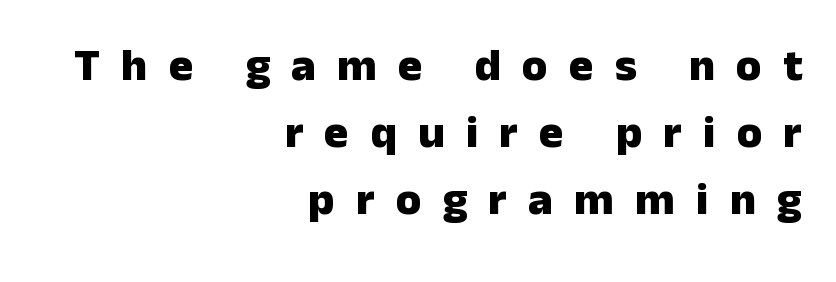
The image shows 46 px heavy sans-serif type, upright; set right-aligned, normal line spacing (1.46x), unusually wide letter spacing (+0.46 em), not underlined; low stroke contrast and a medium x-height.
